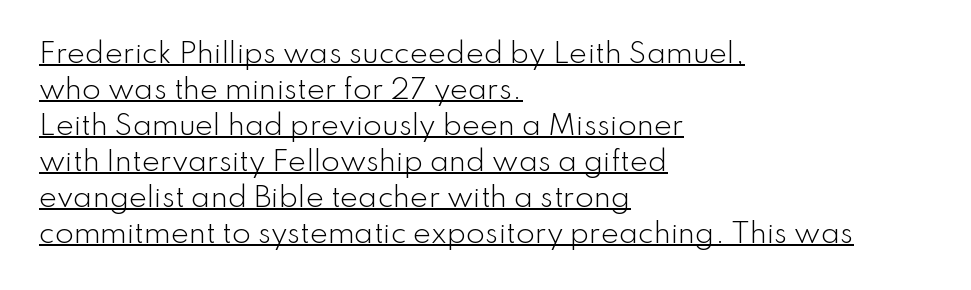
Q: Is the text bold? A: No.
Q: Is the text italic (slanted)? A: No, it is upright.
Q: Is the text underlined? A: Yes.
Q: How is the paragraph aligned? A: Left-aligned.
Q: Is the spacing between letters normal or unusually wide? A: Normal.
Q: Is the spacing between lines tight, normal or loose? A: Normal.
